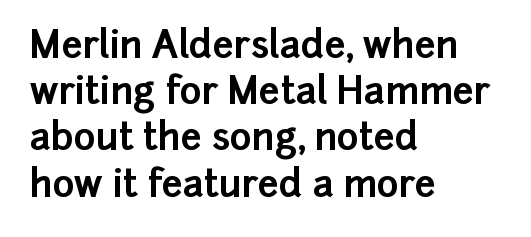
The image shows 37 px bold sans-serif type, upright; set left-aligned, normal line spacing (1.25x), normal letter spacing, not underlined; low stroke contrast and a medium x-height.
